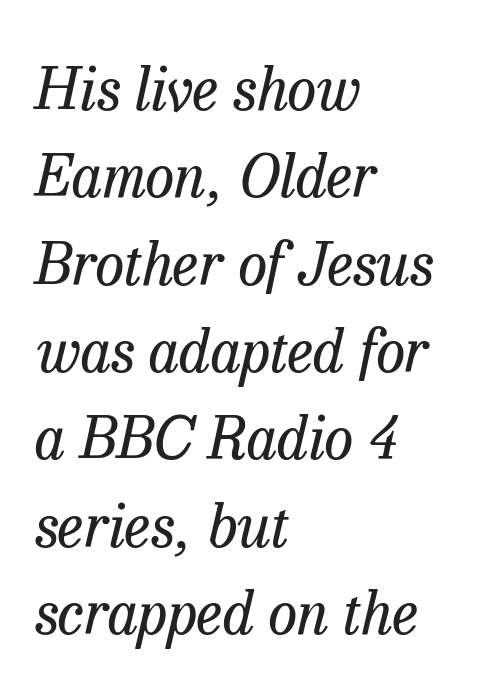
The image shows 59 px regular-weight serif type, italic (leaning right); set left-aligned, normal line spacing (1.48x), normal letter spacing, not underlined; low stroke contrast and a medium x-height.
